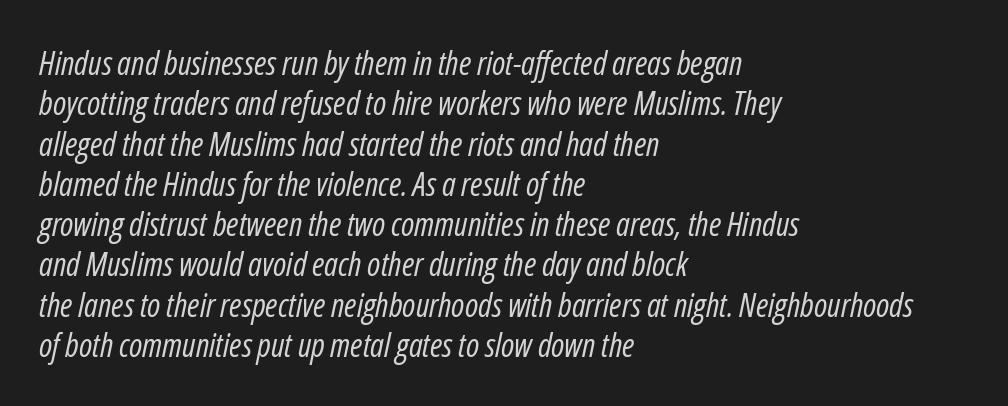
Q: Is the text bold? A: No.
Q: Is the text italic (slanted)? A: Yes, it leans right by about 12 degrees.
Q: Is the text underlined? A: No.
Q: How is the paragraph aligned? A: Left-aligned.
Q: Is the spacing between letters normal or unusually wide? A: Normal.
Q: Width (condensed, normal, or wide)? A: Condensed.
Q: Stroke contrast? A: Low.
Q: x-height? A: Medium.
Q: Monospaced? A: No.
